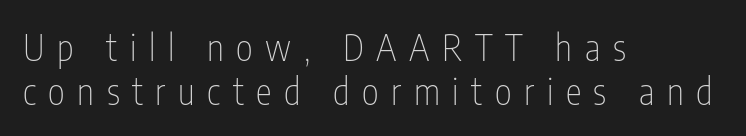
{"serif": "no", "italic": "no", "bold": "no", "weight": "thin", "width": "condensed", "stroke_contrast": "low", "x_height": "medium", "monospaced": "no", "underline": "no", "align": "left", "line_spacing_ratio": 1.22, "letter_spacing": "wide", "letter_spacing_em": 0.35, "glyph_px": 36}
